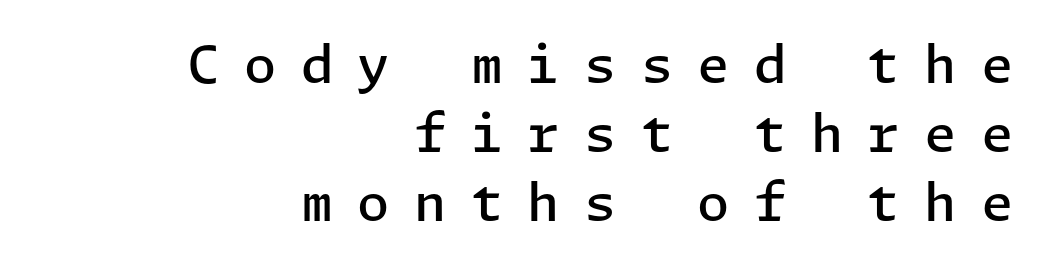
Quick note: underline off. Quick note: interline space is typical. Bold? Not quite — semibold, heavier than regular but stopping short. Typographically, this falls in the sans-serif category. Do the letters lean? They stand straight. Short note: letters widely spaced.
